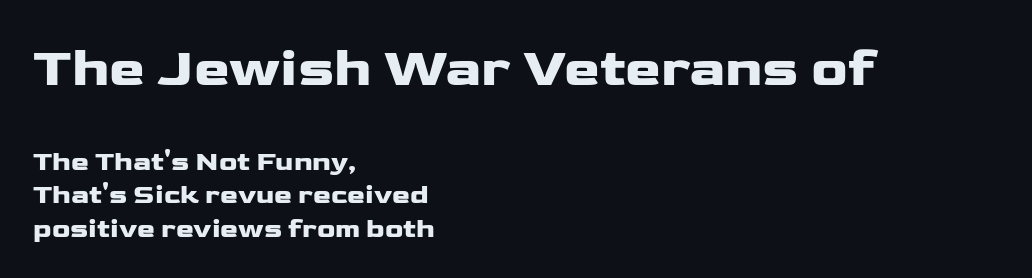
The image shows 54 px wide sans-serif type, upright; set left-aligned, normal line spacing (1.25x), normal letter spacing, not underlined; the first (top) block is 2.0x larger; low stroke contrast and a medium x-height.
